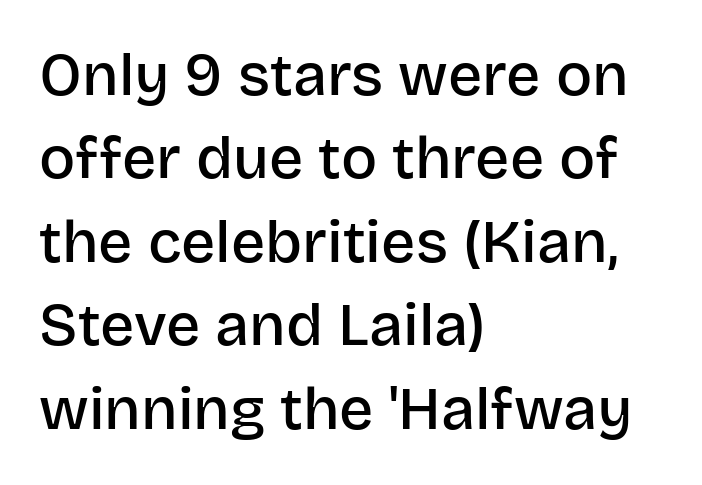
Q: Is the text bold? A: Semi-bold.
Q: Is the text italic (slanted)? A: No, it is upright.
Q: Is the typeface a serif or a sans-serif typeface? A: Sans-serif.
Q: Is the text underlined? A: No.
Q: How is the paragraph aligned? A: Left-aligned.
Q: Is the spacing between letters normal or unusually wide? A: Normal.
Q: Is the spacing between lines tight, normal or loose? A: Normal.
Q: Width (condensed, normal, or wide)? A: Normal.
Q: Stroke contrast? A: Low.
Q: x-height? A: Large.
Q: Monospaced? A: No.
